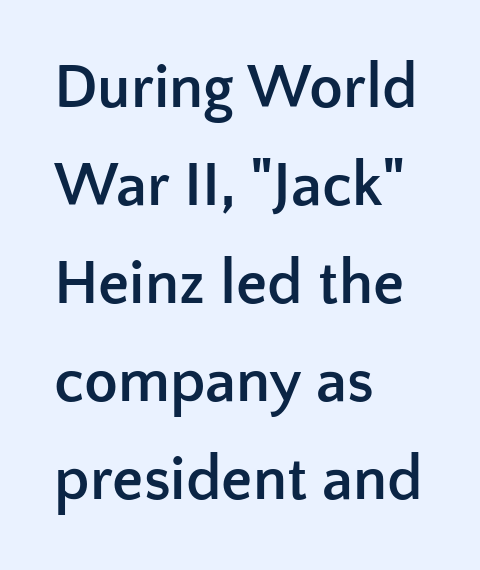
{"serif": "no", "italic": "no", "bold": "yes", "weight": "semibold", "width": "normal", "stroke_contrast": "low", "x_height": "medium", "monospaced": "no", "underline": "no", "align": "left", "line_spacing": "normal", "line_spacing_ratio": 1.58, "letter_spacing": "normal", "letter_spacing_em": 0.0, "glyph_px": 62}
